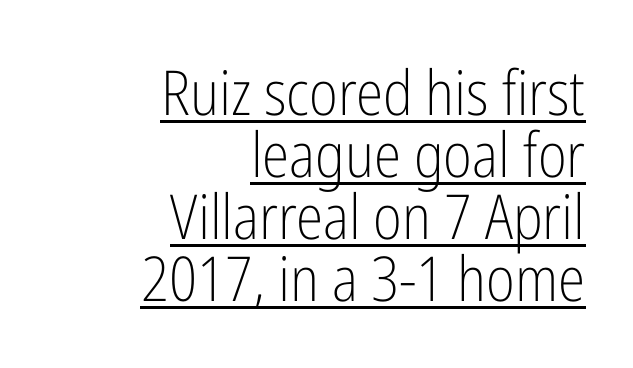
Q: Is the text bold? A: No.
Q: Is the text italic (slanted)? A: No, it is upright.
Q: Is the typeface a serif or a sans-serif typeface? A: Sans-serif.
Q: Is the text underlined? A: Yes.
Q: How is the paragraph aligned? A: Right-aligned.
Q: Is the spacing between letters normal or unusually wide? A: Normal.
Q: Is the spacing between lines tight, normal or loose? A: Tight.
Q: Width (condensed, normal, or wide)? A: Condensed.
Q: Stroke contrast? A: Low.
Q: x-height? A: Medium.
Q: Monospaced? A: No.
